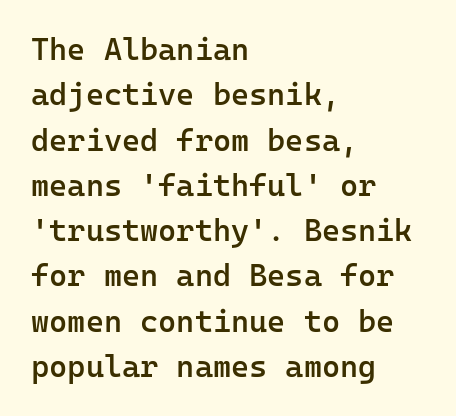
The image shows 31 px semibold sans-serif type, upright, monospaced; set left-aligned, normal line spacing (1.46x), normal letter spacing, not underlined; low stroke contrast and a medium x-height.
